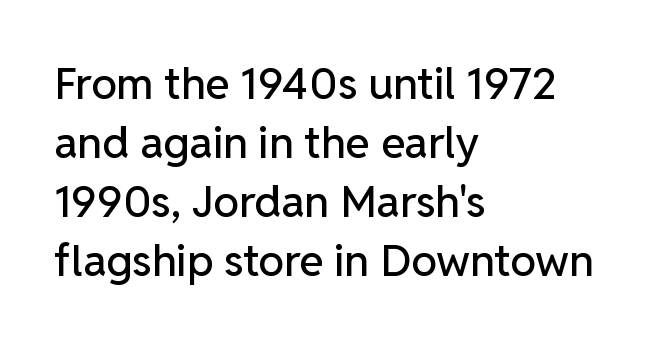
Q: Is the text italic (slanted)? A: No, it is upright.
Q: Is the typeface a serif or a sans-serif typeface? A: Sans-serif.
Q: Is the text underlined? A: No.
Q: How is the paragraph aligned? A: Left-aligned.
Q: Is the spacing between letters normal or unusually wide? A: Normal.
Q: Is the spacing between lines tight, normal or loose? A: Normal.
Q: Width (condensed, normal, or wide)? A: Normal.
Q: Stroke contrast? A: Low.
Q: x-height? A: Medium.
Q: Monospaced? A: No.
